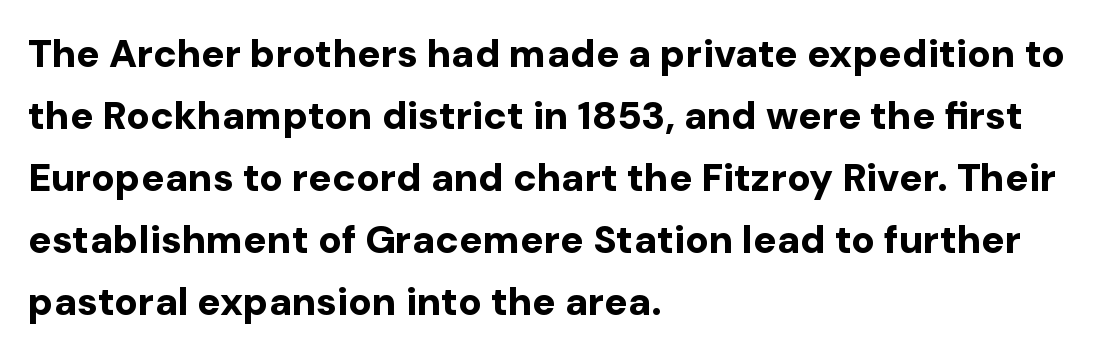
What stands out about the letter spacing? Nothing — it is the standard amount. The rendering shows plain stroke endings on the letterforms — a sans-serif design. Notice how the stems are strictly vertical — no italics here. Notice how thick the strokes are: this is what a full bold looks like. The space between consecutive lines is moderate.
